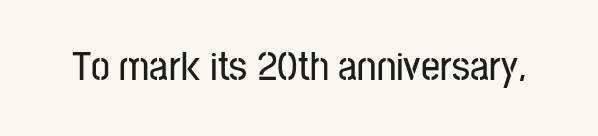
Q: Is the text italic (slanted)? A: No, it is upright.
Q: Is the typeface a serif or a sans-serif typeface? A: Sans-serif.
Q: Is the text underlined? A: No.
Q: Is the spacing between letters normal or unusually wide? A: Normal.
Q: Width (condensed, normal, or wide)? A: Condensed.
Q: Stroke contrast? A: Low.
Q: x-height? A: Medium.
Q: Monospaced? A: No.
